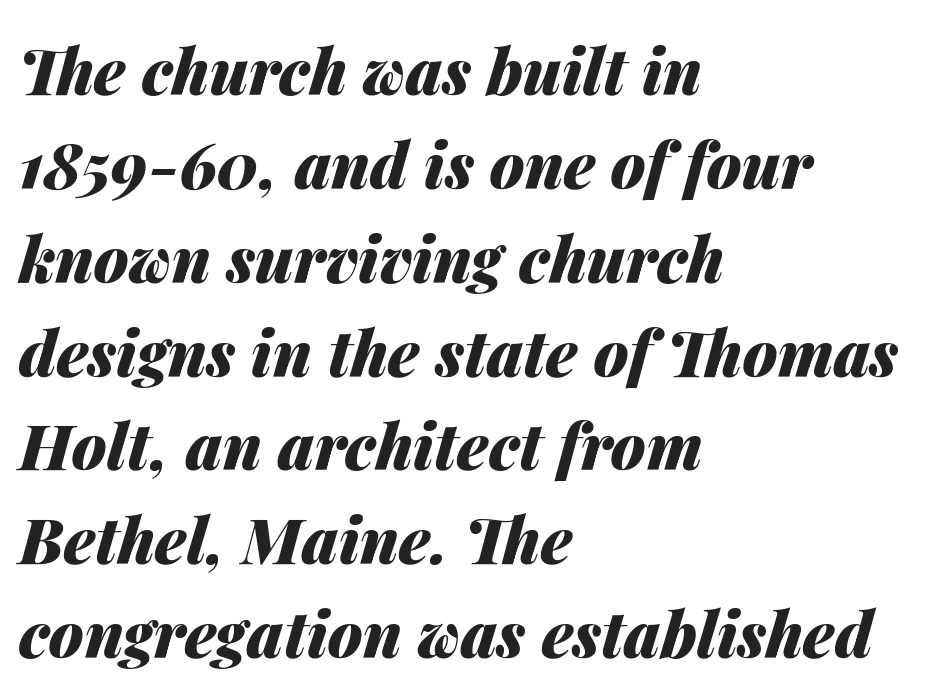
Q: Is the text bold? A: Yes.
Q: Is the text italic (slanted)? A: Yes, it leans right by about 14 degrees.
Q: Is the text underlined? A: No.
Q: How is the paragraph aligned? A: Left-aligned.
Q: Is the spacing between letters normal or unusually wide? A: Normal.
Q: Is the spacing between lines tight, normal or loose? A: Normal.
Q: Width (condensed, normal, or wide)? A: Normal.
Q: Stroke contrast? A: Medium.
Q: x-height? A: Medium.
Q: Monospaced? A: No.
